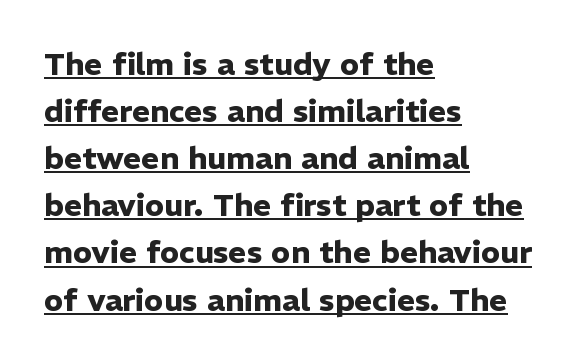
The rendering uses the underline text-decoration. The specimen reads as upright at a glance. This sample uses a sans-serif face. This sample keeps an unexceptional amount of space between lines. Bold? Absolutely — the strokes are thick and heavy.
